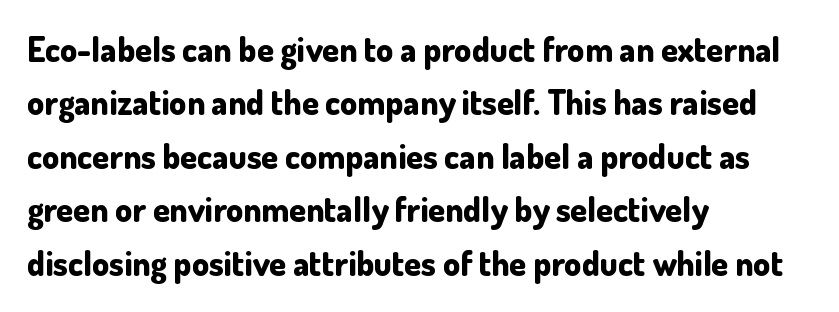
The image shows 34 px bold sans-serif type, upright; set left-aligned, normal line spacing (1.57x), normal letter spacing, not underlined; low stroke contrast and a small x-height.
